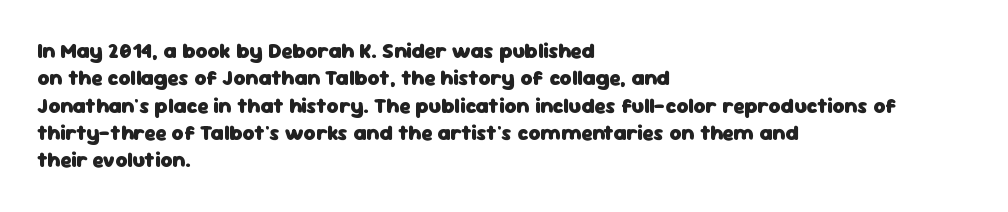
Q: Is the text bold? A: Yes.
Q: Is the text italic (slanted)? A: No, it is upright.
Q: Is the text underlined? A: No.
Q: How is the paragraph aligned? A: Left-aligned.
Q: Is the spacing between letters normal or unusually wide? A: Normal.
Q: Is the spacing between lines tight, normal or loose? A: Normal.
